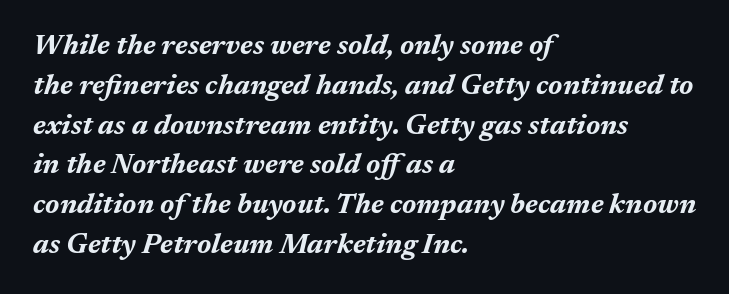
Q: Is the text bold? A: Yes.
Q: Is the text italic (slanted)? A: Yes, it leans right by about 17 degrees.
Q: Is the text underlined? A: No.
Q: How is the paragraph aligned? A: Left-aligned.
Q: Is the spacing between letters normal or unusually wide? A: Normal.
Q: Is the spacing between lines tight, normal or loose? A: Normal.
Q: Width (condensed, normal, or wide)? A: Normal.
Q: Stroke contrast? A: Medium.
Q: x-height? A: Medium.
Q: Monospaced? A: No.
